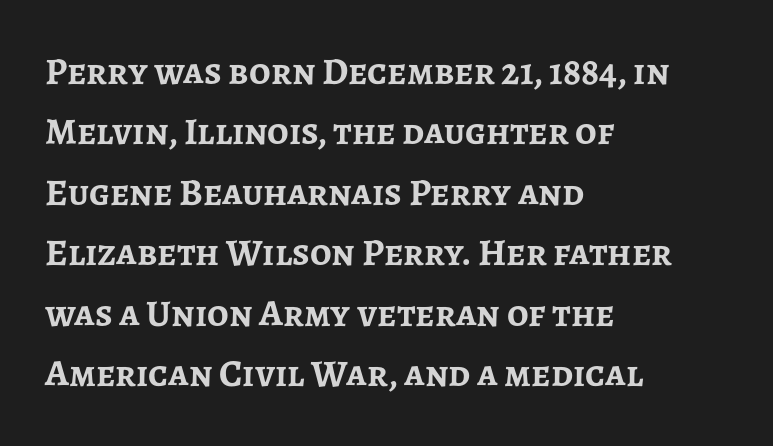
Q: Is the text bold? A: Yes.
Q: Is the text italic (slanted)? A: No, it is upright.
Q: Is the typeface a serif or a sans-serif typeface? A: Sans-serif.
Q: Is the text underlined? A: No.
Q: How is the paragraph aligned? A: Left-aligned.
Q: Is the spacing between letters normal or unusually wide? A: Normal.
Q: Is the spacing between lines tight, normal or loose? A: Normal.
Q: Width (condensed, normal, or wide)? A: Normal.
Q: Stroke contrast? A: Low.
Q: x-height? A: Medium.
Q: Monospaced? A: No.
